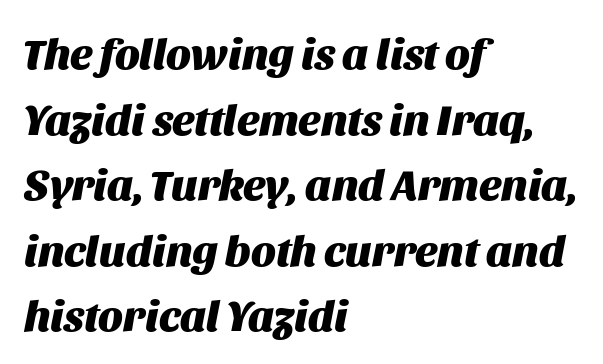
The image shows 44 px heavy type, italic (leaning right); set left-aligned, normal line spacing (1.49x), normal letter spacing, not underlined; medium stroke contrast and a large x-height.
